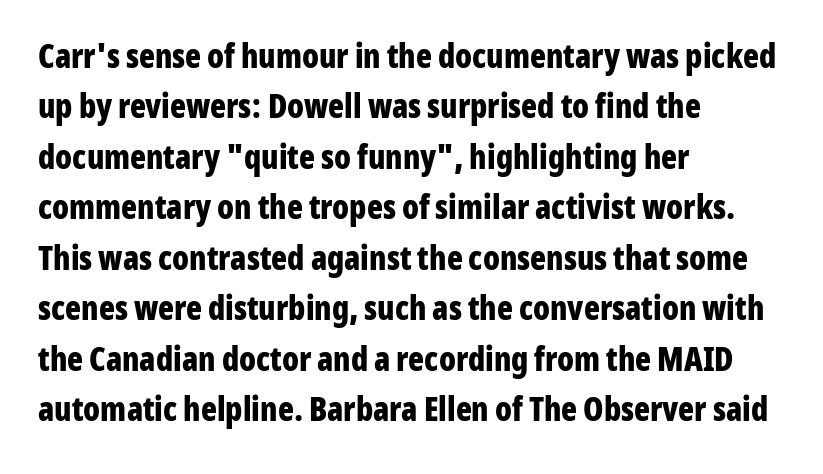
Horizontally, the lines are justified to the leading edge only. A typesetter would call this proportional, since set widths differ per character. The area under the type is left untouched. The text was rendered using a sans face with plain stroke endings. Leading matches the norm, producing a regular column. Notice how the stems are strictly vertical — no italics here.
